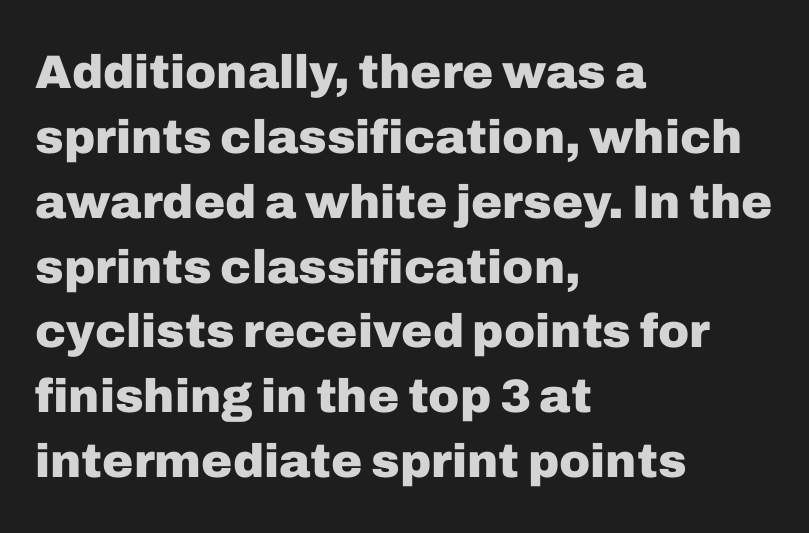
The image shows 47 px heavy sans-serif type, upright; set left-aligned, normal line spacing (1.38x), normal letter spacing, not underlined; low stroke contrast and a medium x-height.
